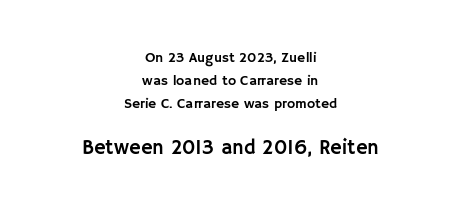
Is there much room between lines? A standard amount, neither cramped nor airy. The rendering positions every line midway between the sides. The words here are not underlined. In terms of letterspacing, this is plain default setting. The block sitting lower on the canvas is the one with enlarged characters.
